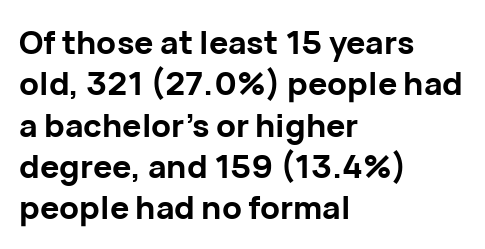
Spacing verdict: proportional, widths tailored to each character. Letter spacing: default. Stroke thickness is high; the sample reads as a true bold. These lines stack with their left ends in a neat column.
